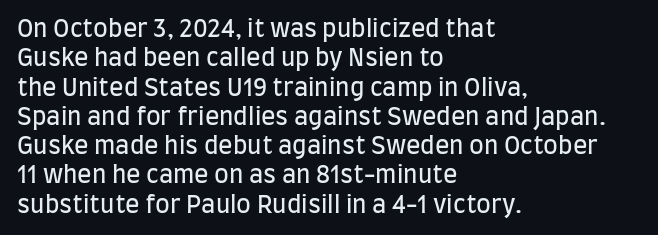
Notice how the stems are strictly vertical — no italics here. Standard letterfit; no display-style spreading of the glyphs. The space beneath each line is pristine and unruled. Counters stay open thanks to moderate or lighter strokes. A classic flush-left, rag-right setting is used for this passage.
